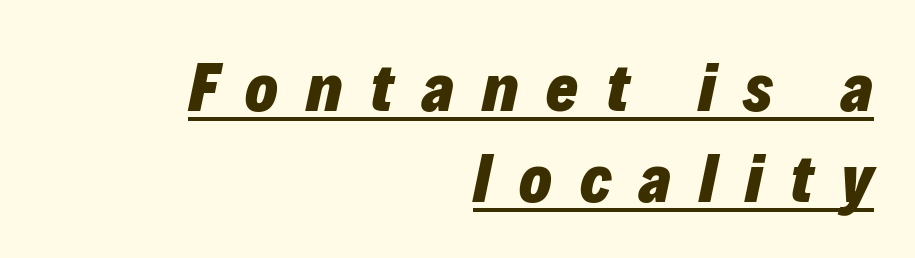
Q: Is the text bold? A: Yes.
Q: Is the text italic (slanted)? A: Yes, it leans right by about 12 degrees.
Q: Is the text underlined? A: Yes.
Q: How is the paragraph aligned? A: Right-aligned.
Q: Is the spacing between letters normal or unusually wide? A: Unusually wide.
Q: Is the spacing between lines tight, normal or loose? A: Normal.
Q: Width (condensed, normal, or wide)? A: Normal.
Q: Stroke contrast? A: Low.
Q: x-height? A: Medium.
Q: Monospaced? A: No.
